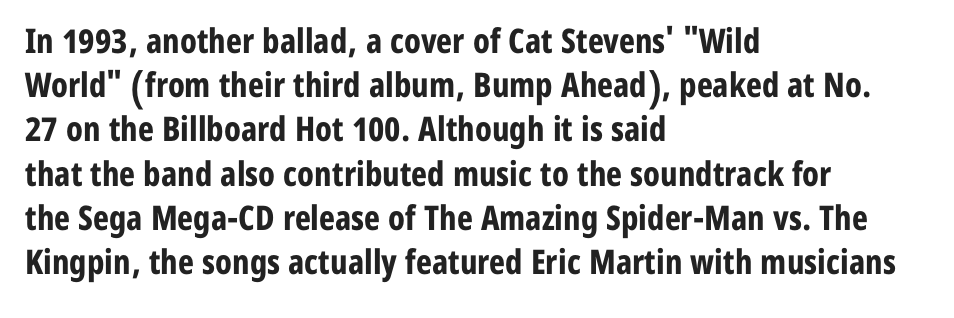
{"serif": "no", "italic": "no", "bold": "yes", "weight": "bold", "width": "condensed", "stroke_contrast": "low", "x_height": "medium", "monospaced": "no", "underline": "no", "align": "left", "line_spacing": "normal", "line_spacing_ratio": 1.3, "letter_spacing": "normal", "letter_spacing_em": 0.0, "glyph_px": 34}
